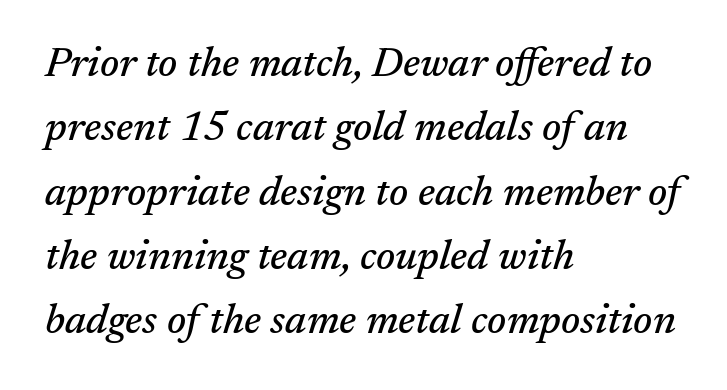
The image shows 41 px serif type, italic (leaning right); set left-aligned, normal line spacing (1.57x), normal letter spacing, not underlined; medium stroke contrast and a medium x-height.
